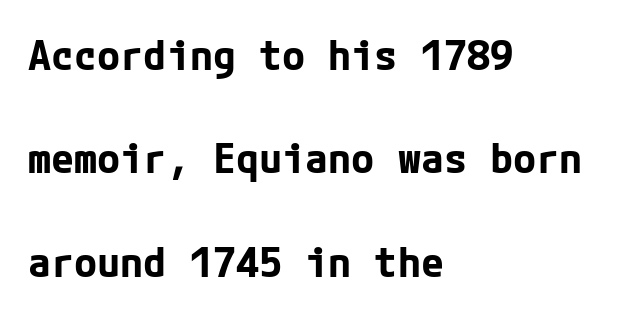
Whoever set this chose breathing room over compactness in the vertical rhythm. Type without underlining. What kind of face is this? One without serifs — a sans. A typesetter would mark this as roman, not italic. Honestly, the letter spacing is just normal — you wouldn't notice it. Compared with an ordinary text face, these strokes are far heavier — a full bold.
